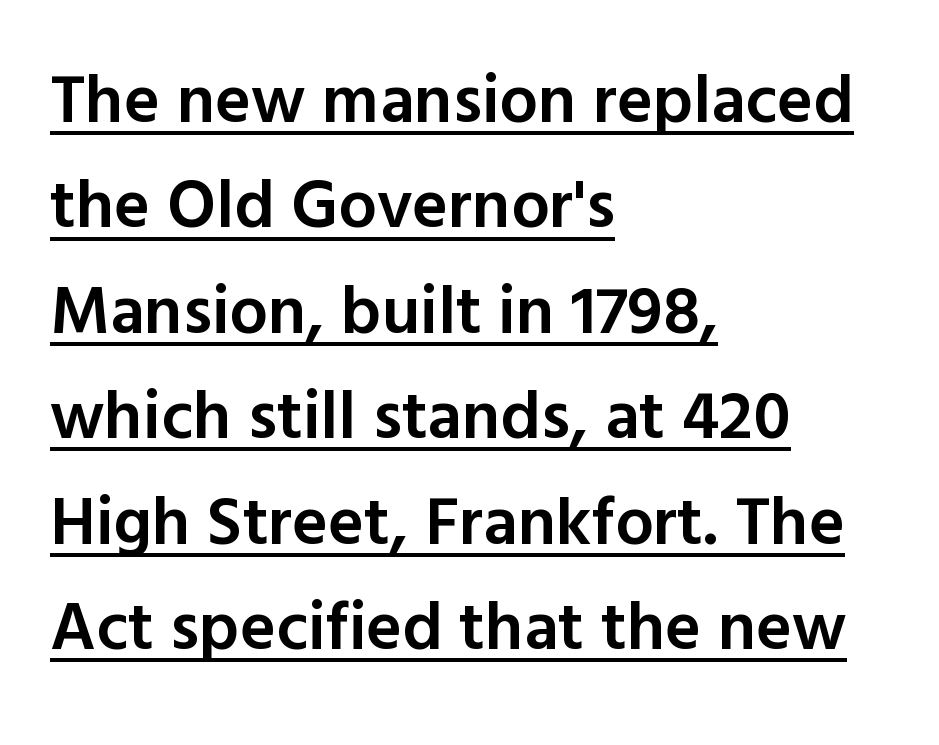
You could call the tracking neutral — neither tight nor loose. Slightly chunky letters — semibold, I'd say, not full bold. If you measured baseline to baseline, you'd find a middling distance. Varying glyph widths throughout — classic text-font behaviour. The type family on display is of the sans-serif kind.
